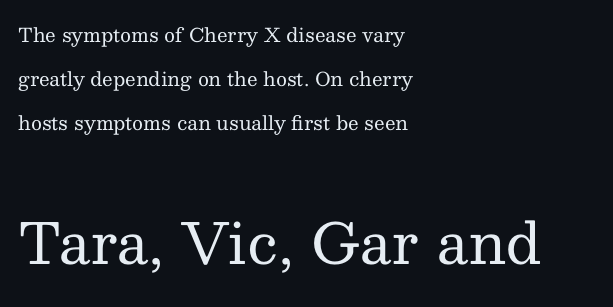
Does extra space separate the letters? No, they use regular spacing. The paragraph shown leans on its left margin. You get the small type first, then a jump to larger type. The characters are drawn with everyday or finer stroke widths.
